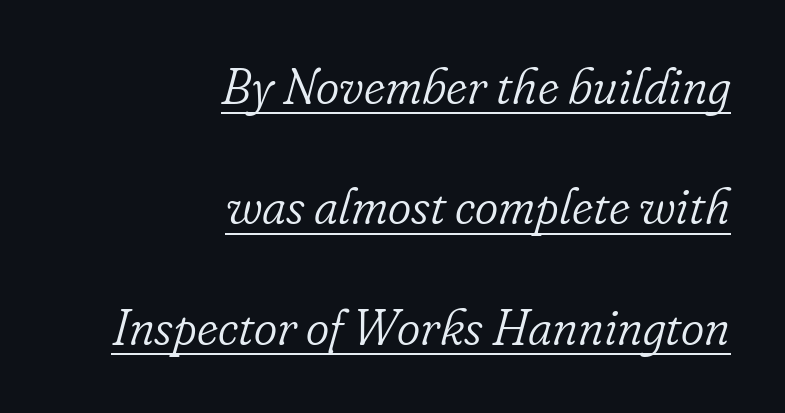
{"serif": "yes", "italic": "yes", "lean": "right", "slant_degrees": 16, "bold": "no", "weight": "light", "width": "normal", "stroke_contrast": "low", "x_height": "small", "monospaced": "no", "underline": "yes", "align": "right", "line_spacing": "loose", "line_spacing_ratio": 2.41, "letter_spacing": "normal", "letter_spacing_em": 0.0, "glyph_px": 50}
